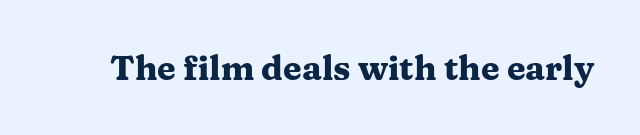
Is this a sans? No — the strokes have serifs. Designer's note — italics off, roman on. Do the characters align in a grid? No, the font is proportional. The passage shown is not underscored anywhere. The sample has been set heavy, in full bold.
